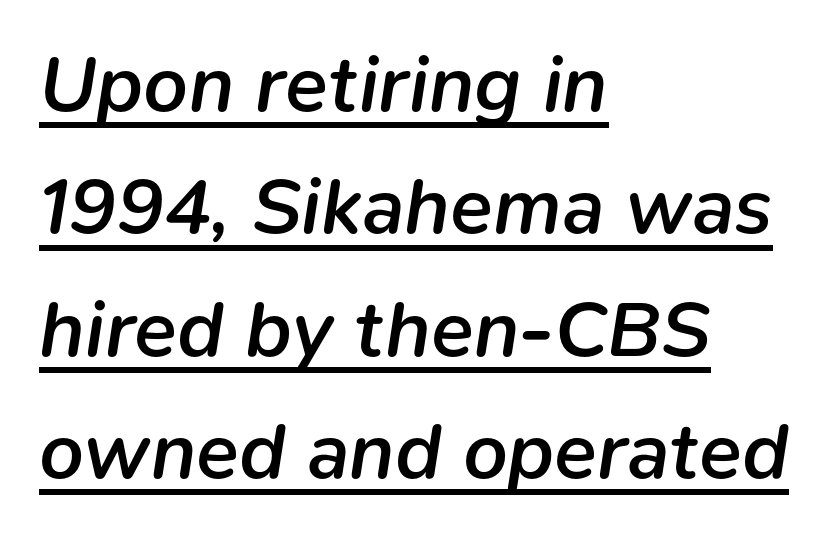
In terms of posture, this sample is oblique. Visually the block forms a straight wall on the left and a jagged coastline on the right. Typesetter's note: demi weight, one step under bold. The rendering uses a moderate line-height, typical for paragraphs. In terms of letterspacing, this is plain default setting. In designer terms, the underline attribute is active on this setting.
